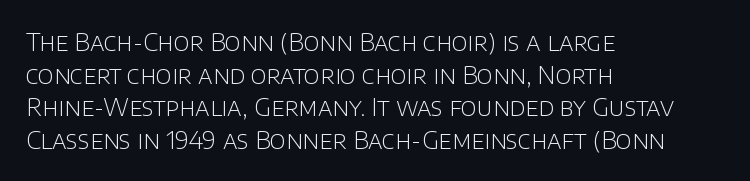
{"italic": "no", "bold": "no", "underline": "no", "align": "left", "line_spacing": "normal", "line_spacing_ratio": 1.36, "letter_spacing": "normal", "letter_spacing_em": 0.0, "glyph_px": 24}
